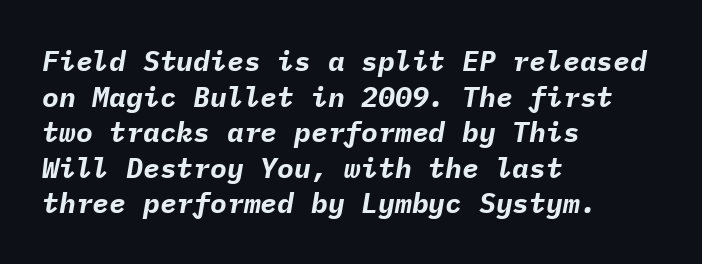
Q: Is the text bold? A: Yes.
Q: Is the text italic (slanted)? A: Yes, it leans right by about 9 degrees.
Q: Is the text underlined? A: No.
Q: How is the paragraph aligned? A: Left-aligned.
Q: Is the spacing between letters normal or unusually wide? A: Normal.
Q: Is the spacing between lines tight, normal or loose? A: Normal.
Q: Width (condensed, normal, or wide)? A: Normal.
Q: Stroke contrast? A: Low.
Q: x-height? A: Medium.
Q: Monospaced? A: Yes.
